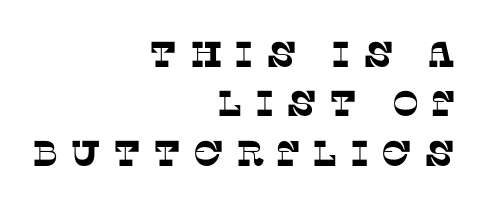
The image shows 36 px serif type; set right-aligned, normal line spacing (1.37x), unusually wide letter spacing (+0.33 em), not underlined; low stroke contrast and a large x-height.
